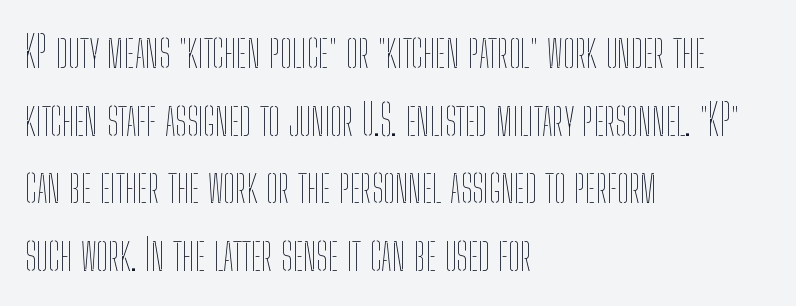
{"italic": "no", "bold": "no", "weight": "thin", "width": "condensed", "stroke_contrast": "low", "x_height": "medium", "monospaced": "no", "underline": "no", "align": "left", "line_spacing": "normal", "line_spacing_ratio": 1.57, "letter_spacing": "normal", "letter_spacing_em": 0.0, "glyph_px": 43}
